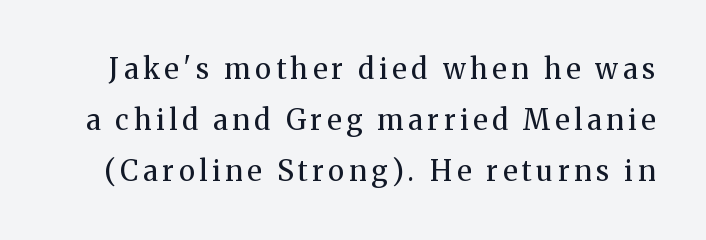
Q: Is the text bold? A: No.
Q: Is the text italic (slanted)? A: No, it is upright.
Q: Is the typeface a serif or a sans-serif typeface? A: Serif.
Q: Is the text underlined? A: No.
Q: Width (condensed, normal, or wide)? A: Normal.
Q: Stroke contrast? A: Medium.
Q: x-height? A: Medium.
Q: Monospaced? A: No.
